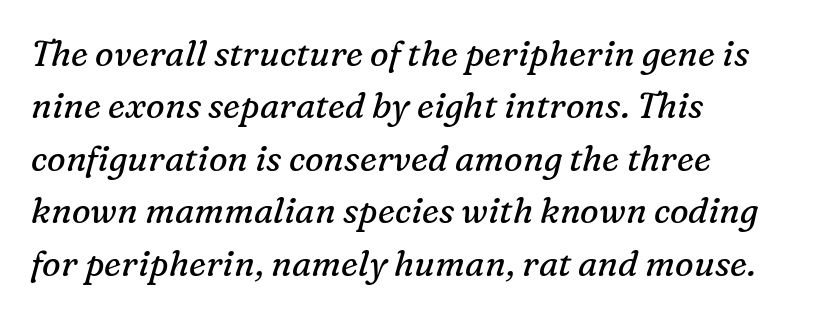
The image shows 35 px regular-weight serif type, italic (leaning right); set left-aligned, normal line spacing (1.5x), normal letter spacing, not underlined; medium stroke contrast and a medium x-height.
